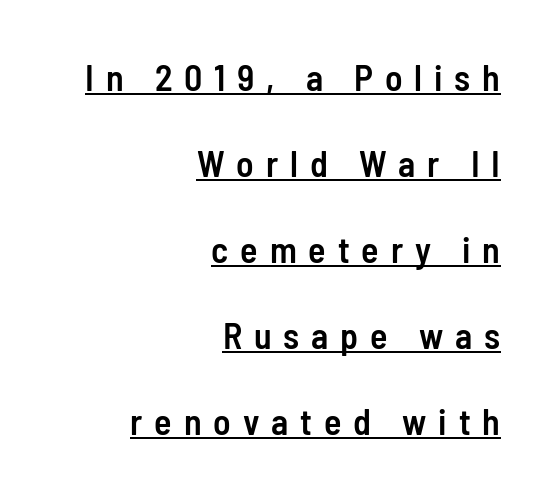
The image shows 36 px semibold, condensed sans-serif type, upright; set right-aligned, loose line spacing (2.39x), unusually wide letter spacing (+0.33 em), underlined; low stroke contrast and a medium x-height.
